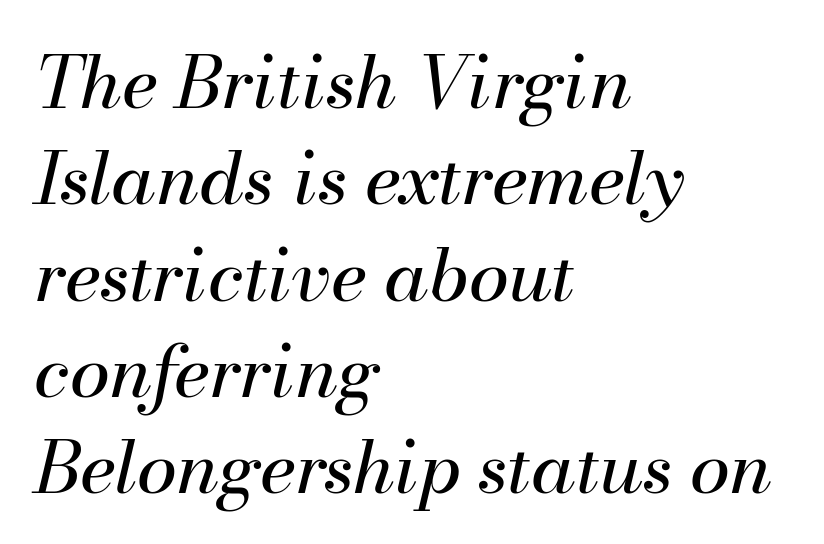
Q: Is the text bold? A: No.
Q: Is the text italic (slanted)? A: Yes, it leans right by about 13 degrees.
Q: Is the text underlined? A: No.
Q: How is the paragraph aligned? A: Left-aligned.
Q: Is the spacing between letters normal or unusually wide? A: Normal.
Q: Is the spacing between lines tight, normal or loose? A: Normal.
Q: Width (condensed, normal, or wide)? A: Normal.
Q: Stroke contrast? A: Medium.
Q: x-height? A: Small.
Q: Monospaced? A: No.
